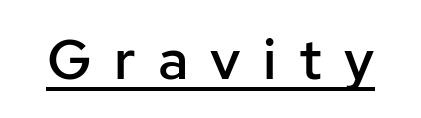
Q: Is the text bold? A: Semi-bold.
Q: Is the text italic (slanted)? A: No, it is upright.
Q: Is the typeface a serif or a sans-serif typeface? A: Sans-serif.
Q: Is the text underlined? A: Yes.
Q: Is the spacing between letters normal or unusually wide? A: Unusually wide.
Q: Width (condensed, normal, or wide)? A: Normal.
Q: Stroke contrast? A: Low.
Q: x-height? A: Medium.
Q: Monospaced? A: No.
